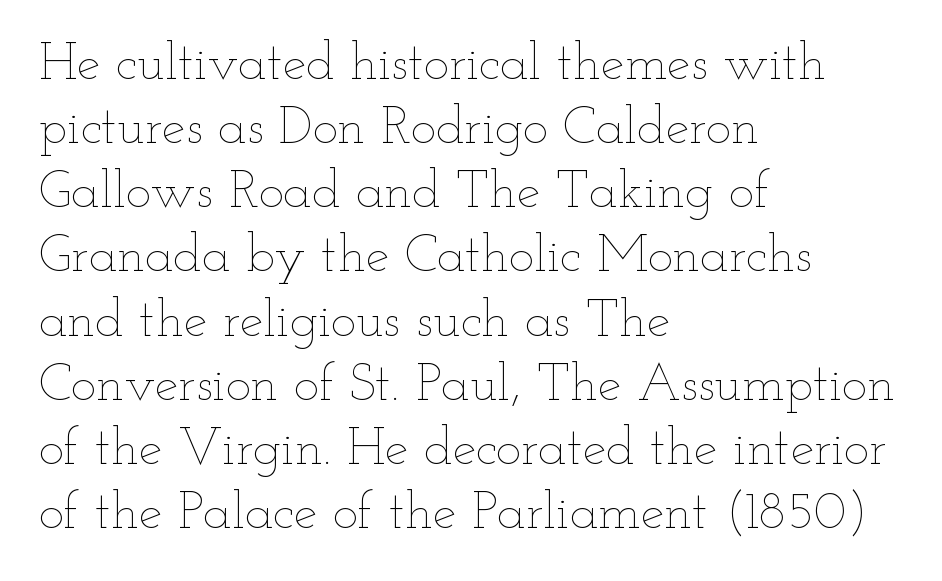
The font sits on the lighter half of the weight spectrum, regular included. The text block is weighted toward the left margin, trailing off unevenly rightward. Default kerning and tracking; the words read as compact shapes. Tall strokes in this sample are plumb rather than angled.
